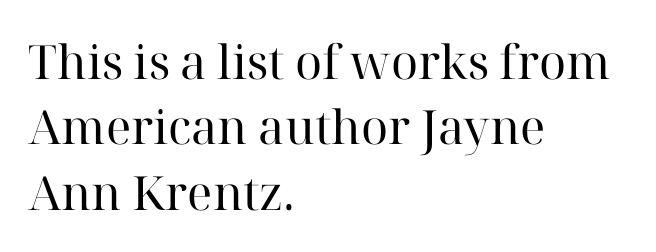
Q: Is the text bold? A: No.
Q: Is the text italic (slanted)? A: No, it is upright.
Q: Is the typeface a serif or a sans-serif typeface? A: Serif.
Q: Is the text underlined? A: No.
Q: How is the paragraph aligned? A: Left-aligned.
Q: Is the spacing between letters normal or unusually wide? A: Normal.
Q: Is the spacing between lines tight, normal or loose? A: Normal.
Q: Width (condensed, normal, or wide)? A: Normal.
Q: Stroke contrast? A: High.
Q: x-height? A: Medium.
Q: Monospaced? A: No.
